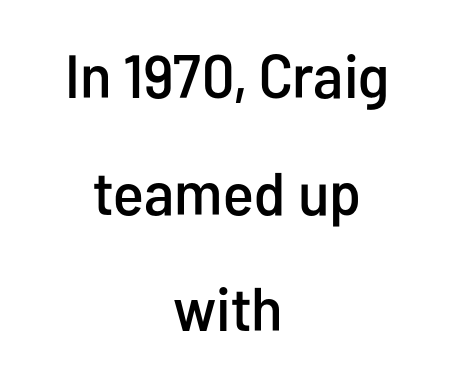
{"serif": "no", "italic": "no", "width": "condensed", "stroke_contrast": "low", "x_height": "medium", "monospaced": "no", "underline": "no", "align": "center", "line_spacing": "loose", "line_spacing_ratio": 1.91, "letter_spacing": "normal", "letter_spacing_em": 0.0, "glyph_px": 61}
